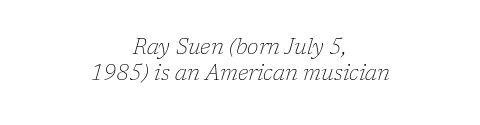
{"italic": "yes", "lean": "right", "slant_degrees": 17, "bold": "no", "underline": "no", "align": "center", "line_spacing": "normal", "line_spacing_ratio": 1.25, "letter_spacing": "normal", "letter_spacing_em": 0.0, "glyph_px": 21}
